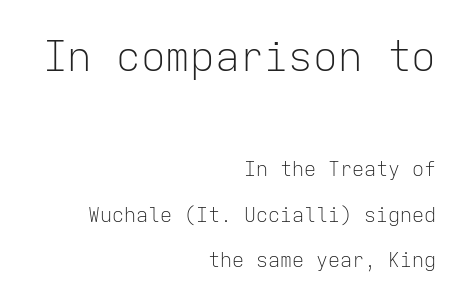
The image shows 41 px light sans-serif type, upright, monospaced; set right-aligned, loose line spacing (2.26x), normal letter spacing, not underlined; the first (top) block is 2.05x larger; low stroke contrast and a medium x-height.
